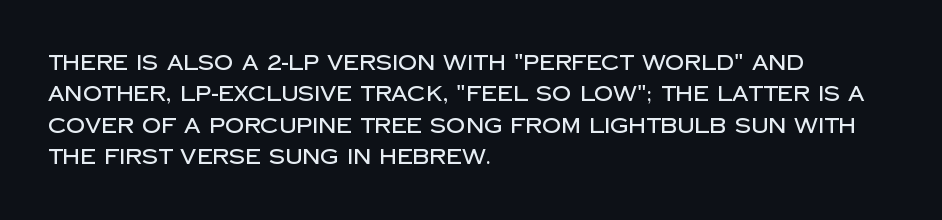
The compositor pushed each line to the left boundary. The designer left line spacing at the default. The rendering keeps characters at their native spacing. No italicization has been applied; the sample stays upright. Clear beneath every line of the passage.
